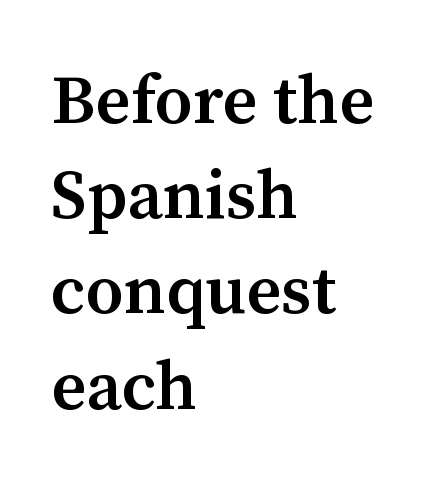
The image shows 69 px semibold serif type, upright; set left-aligned, normal line spacing (1.38x), normal letter spacing, not underlined; medium stroke contrast and a medium x-height.
